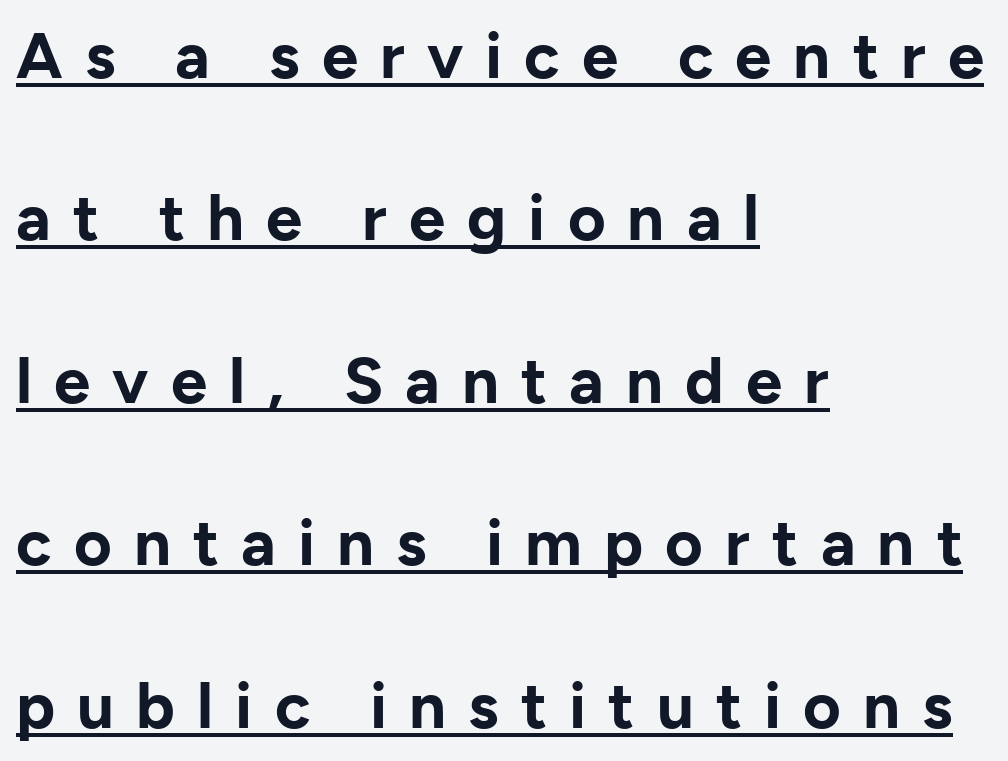
Q: Is the text bold? A: Yes.
Q: Is the text italic (slanted)? A: No, it is upright.
Q: Is the typeface a serif or a sans-serif typeface? A: Sans-serif.
Q: Is the text underlined? A: Yes.
Q: How is the paragraph aligned? A: Left-aligned.
Q: Is the spacing between letters normal or unusually wide? A: Unusually wide.
Q: Is the spacing between lines tight, normal or loose? A: Loose.
Q: Width (condensed, normal, or wide)? A: Normal.
Q: Stroke contrast? A: Low.
Q: x-height? A: Medium.
Q: Monospaced? A: No.
